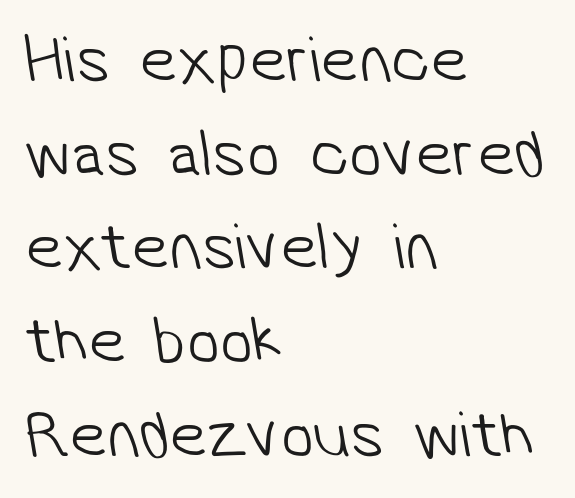
The image shows 66 px light sans-serif type; set left-aligned, normal line spacing (1.42x), normal letter spacing, not underlined; low stroke contrast and a medium x-height.
